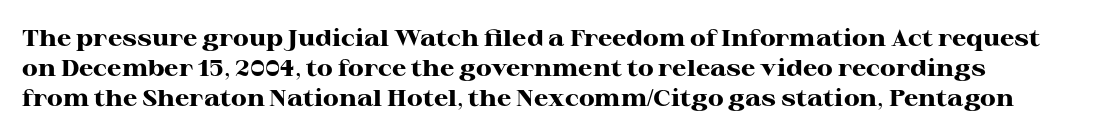
As a designer I'd log this as weight 700, bold. Italic? Not at all — the glyphs are vertical. Type without underlining. Letter spacing: default. Compared with typical paragraphs, the rows here are spaced about the same.
